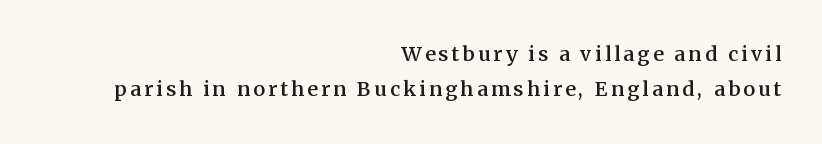
Alignment: flush right. Its strokes are somewhat broadened, the hallmark of semibold type. The type sits square on the baseline with zero lean. This rendering features lettering with no underline.
